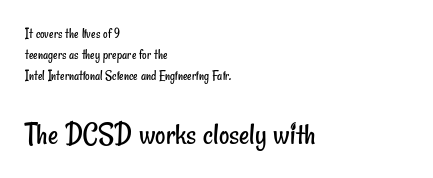
{"serif": "no", "bold": "no", "weight": "regular", "width": "condensed", "stroke_contrast": "low", "x_height": "small", "monospaced": "no", "underline": "no", "align": "left", "line_spacing": "normal", "line_spacing_ratio": 1.51, "letter_spacing": "normal", "letter_spacing_em": 0.0, "larger_block": "second", "size_ratio": 2.29, "glyph_px": 32}
